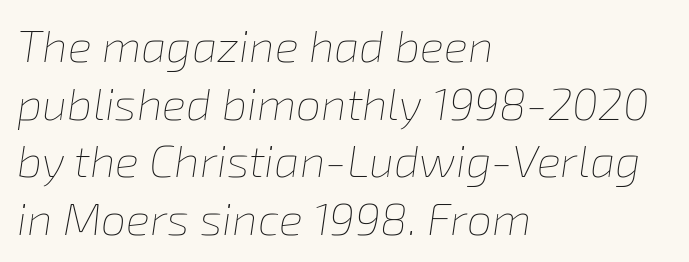
{"italic": "yes", "lean": "right", "slant_degrees": 8, "bold": "no", "weight": "thin", "width": "normal", "stroke_contrast": "low", "x_height": "medium", "monospaced": "no", "underline": "no", "align": "left", "line_spacing": "normal", "line_spacing_ratio": 1.28, "letter_spacing": "normal", "letter_spacing_em": 0.0, "glyph_px": 45}
